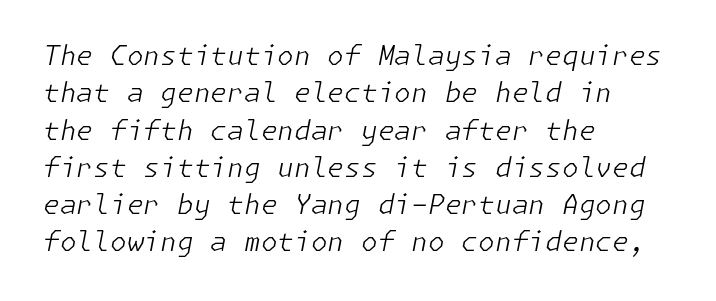
Q: Is the text bold? A: No.
Q: Is the text italic (slanted)? A: Yes, it leans right by about 11 degrees.
Q: Is the text underlined? A: No.
Q: How is the paragraph aligned? A: Left-aligned.
Q: Is the spacing between letters normal or unusually wide? A: Normal.
Q: Is the spacing between lines tight, normal or loose? A: Normal.
